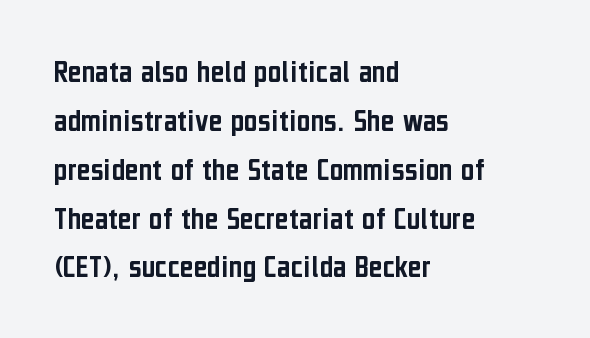
Q: Is the text italic (slanted)? A: No, it is upright.
Q: Is the typeface a serif or a sans-serif typeface? A: Sans-serif.
Q: Is the text underlined? A: No.
Q: How is the paragraph aligned? A: Left-aligned.
Q: Is the spacing between letters normal or unusually wide? A: Normal.
Q: Is the spacing between lines tight, normal or loose? A: Normal.
Q: Width (condensed, normal, or wide)? A: Condensed.
Q: Stroke contrast? A: Low.
Q: x-height? A: Medium.
Q: Monospaced? A: No.
